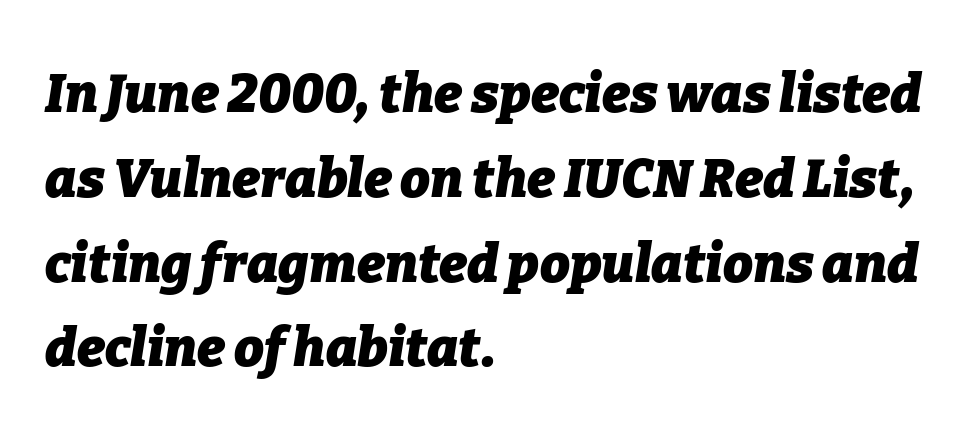
{"italic": "yes", "lean": "right", "slant_degrees": 9, "bold": "yes", "weight": "heavy", "width": "normal", "stroke_contrast": "low", "x_height": "medium", "monospaced": "no", "underline": "no", "align": "left", "line_spacing": "normal", "line_spacing_ratio": 1.6, "letter_spacing": "normal", "letter_spacing_em": 0.0, "glyph_px": 53}
